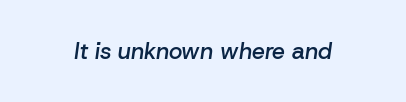
Q: Is the text bold? A: Semi-bold.
Q: Is the text italic (slanted)? A: Yes, it leans right by about 8 degrees.
Q: Is the text underlined? A: No.
Q: Is the spacing between letters normal or unusually wide? A: Normal.
